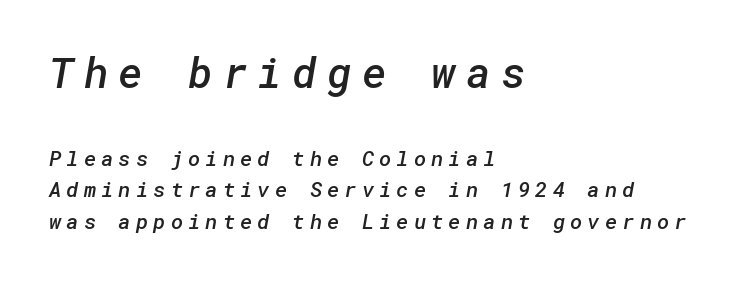
Q: Is the text bold? A: Semi-bold.
Q: Is the typeface a serif or a sans-serif typeface? A: Sans-serif.
Q: Is the text underlined? A: No.
Q: How is the paragraph aligned? A: Left-aligned.
Q: Is the spacing between letters normal or unusually wide? A: Unusually wide.
Q: Is the spacing between lines tight, normal or loose? A: Normal.
Q: Which block of text is set in a larger size, the first (top) or the second (bottom)? A: The first (top) one.
Q: Width (condensed, normal, or wide)? A: Normal.
Q: Stroke contrast? A: Low.
Q: x-height? A: Medium.
